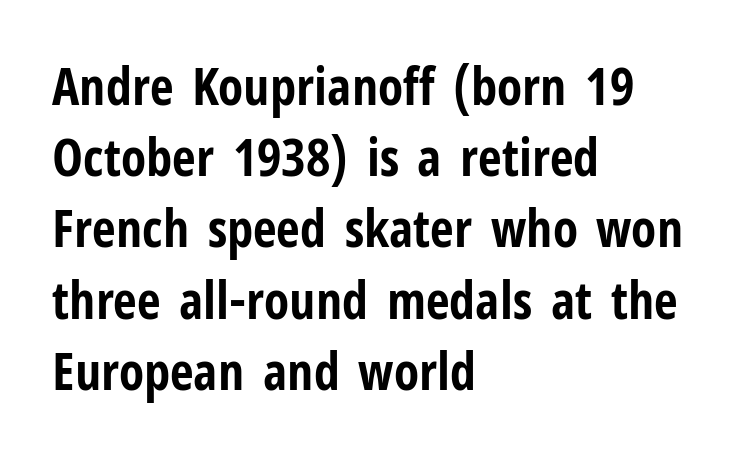
{"serif": "no", "italic": "no", "bold": "yes", "weight": "bold", "width": "condensed", "stroke_contrast": "low", "x_height": "medium", "monospaced": "no", "underline": "no", "align": "left", "line_spacing": "normal", "line_spacing_ratio": 1.37, "letter_spacing": "normal", "letter_spacing_em": 0.0, "glyph_px": 52}
